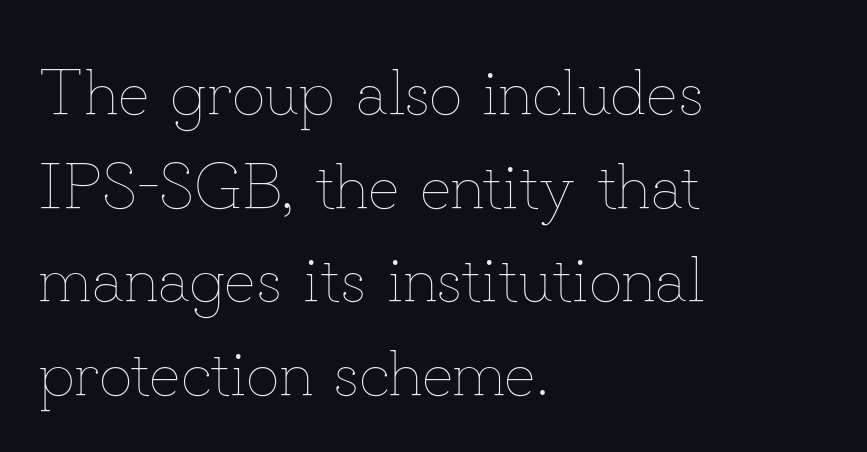
The image shows 65 px thin type, upright; set left-aligned, normal line spacing (1.44x), normal letter spacing, not underlined; low stroke contrast and a small x-height.
